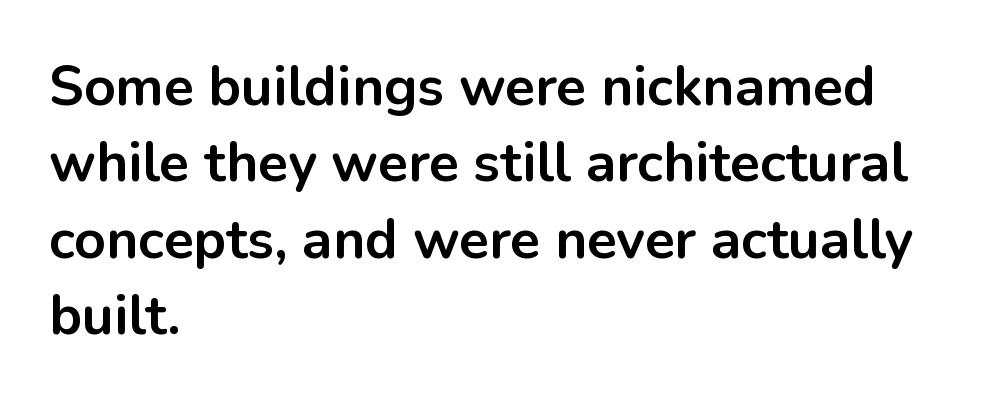
Q: Is the text bold? A: Yes.
Q: Is the text italic (slanted)? A: No, it is upright.
Q: Is the typeface a serif or a sans-serif typeface? A: Sans-serif.
Q: Is the text underlined? A: No.
Q: How is the paragraph aligned? A: Left-aligned.
Q: Is the spacing between letters normal or unusually wide? A: Normal.
Q: Is the spacing between lines tight, normal or loose? A: Normal.
Q: Width (condensed, normal, or wide)? A: Normal.
Q: Stroke contrast? A: Low.
Q: x-height? A: Medium.
Q: Monospaced? A: No.
